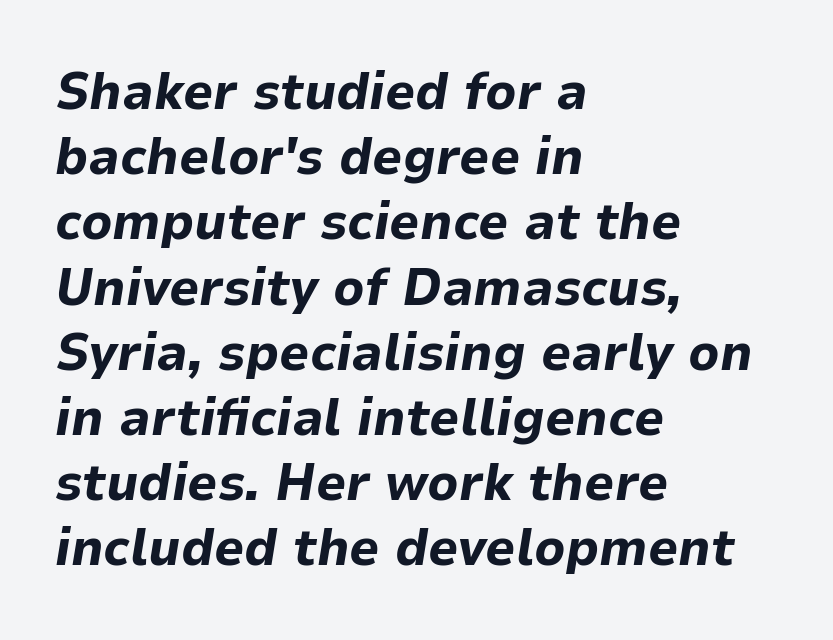
Q: Is the text bold? A: Yes.
Q: Is the text italic (slanted)? A: Yes, it leans right by about 9 degrees.
Q: Is the text underlined? A: No.
Q: How is the paragraph aligned? A: Left-aligned.
Q: Is the spacing between letters normal or unusually wide? A: Normal.
Q: Width (condensed, normal, or wide)? A: Normal.
Q: Stroke contrast? A: Low.
Q: x-height? A: Medium.
Q: Monospaced? A: No.
